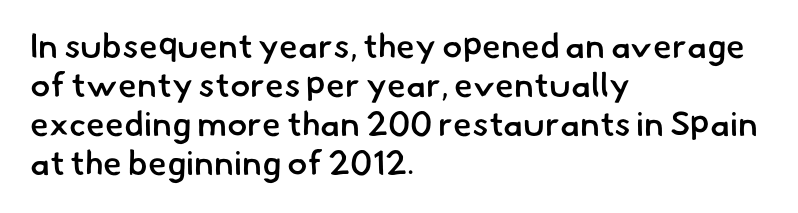
{"serif": "no", "bold": "semi", "weight": "semibold", "width": "normal", "stroke_contrast": "low", "x_height": "small", "monospaced": "no", "underline": "no", "align": "left", "line_spacing": "tight", "line_spacing_ratio": 1.15, "letter_spacing": "normal", "letter_spacing_em": 0.0, "glyph_px": 34}
